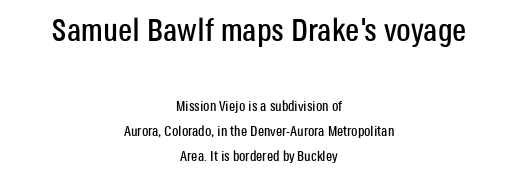
The image shows 32 px condensed sans-serif type, upright; set centered, line spacing 1.79x, normal letter spacing, not underlined; the first (top) block is 2.29x larger; low stroke contrast and a large x-height.
